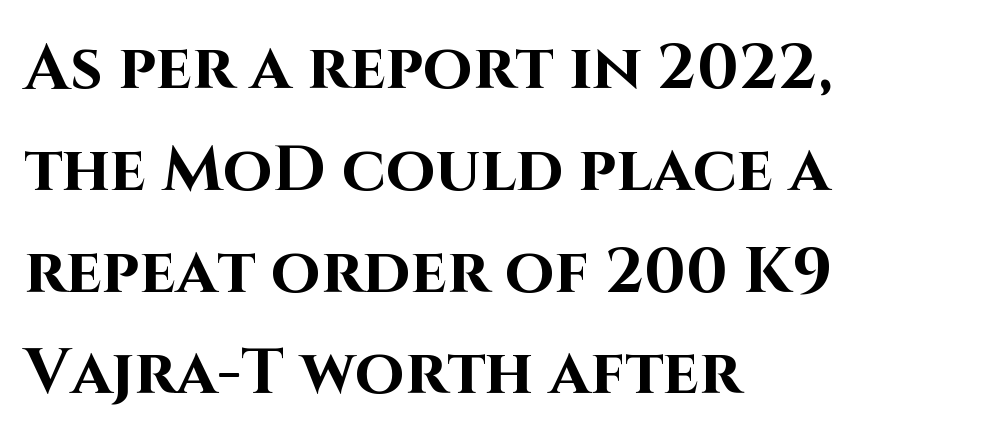
The axis of the letterforms is exactly vertical. Strong, thick strokes mark this as bold type. Nobody touched the tracking dial on this one. Check where the strokes stop: nothing finishes them off — pure sans.
